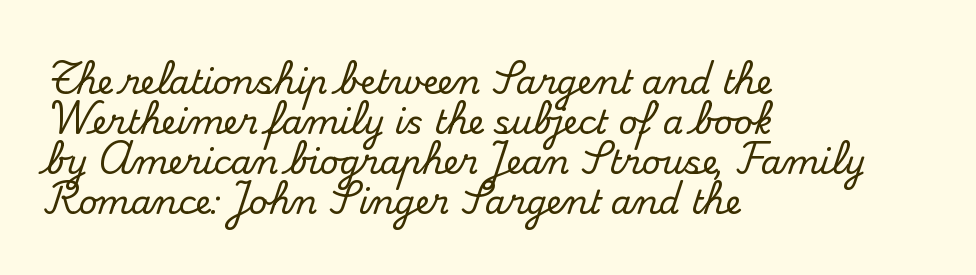
The image shows 33 px text type; set left-aligned, line spacing 1.21x, normal letter spacing, not underlined; medium stroke contrast and a small x-height.
